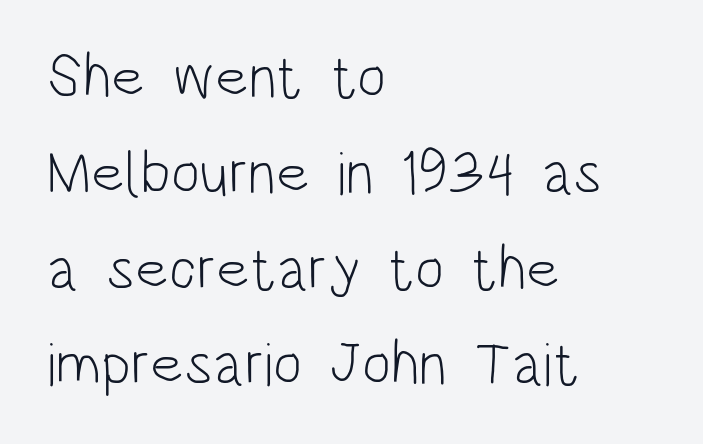
{"serif": "no", "italic": "no", "bold": "no", "weight": "light", "width": "condensed", "stroke_contrast": "low", "x_height": "large", "monospaced": "no", "underline": "no", "align": "left", "line_spacing": "normal", "line_spacing_ratio": 1.57, "letter_spacing": "normal", "letter_spacing_em": 0.0, "glyph_px": 61}
